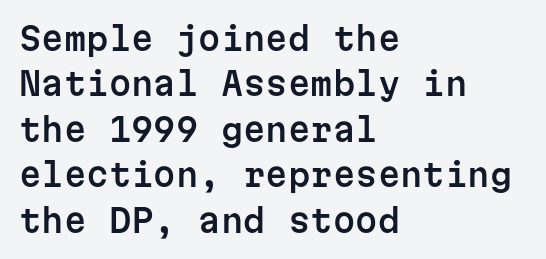
Nothing sits at the stroke ends, so this counts as sans-serif. The paragraph has a hard left edge and a soft right edge. Note the uniform advance width — an 'i' takes as much space as an 'm'. The letters stand straight up with perfectly vertical stems. Has an underline been added? It has not.
